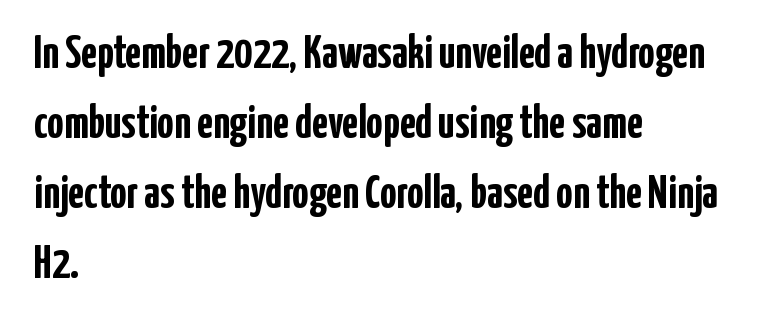
The image shows 46 px semibold, condensed sans-serif type, upright; set left-aligned, normal line spacing (1.52x), normal letter spacing, not underlined; low stroke contrast and a medium x-height.
